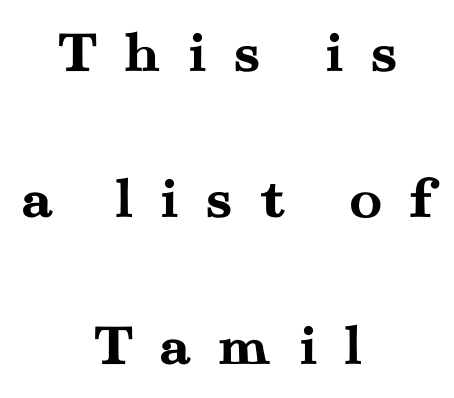
Q: Is the text bold? A: Yes.
Q: Is the text italic (slanted)? A: No, it is upright.
Q: Is the typeface a serif or a sans-serif typeface? A: Serif.
Q: Is the text underlined? A: No.
Q: How is the paragraph aligned? A: Centered.
Q: Is the spacing between letters normal or unusually wide? A: Unusually wide.
Q: Is the spacing between lines tight, normal or loose? A: Loose.
Q: Width (condensed, normal, or wide)? A: Wide.
Q: Stroke contrast? A: Medium.
Q: x-height? A: Small.
Q: Monospaced? A: No.
